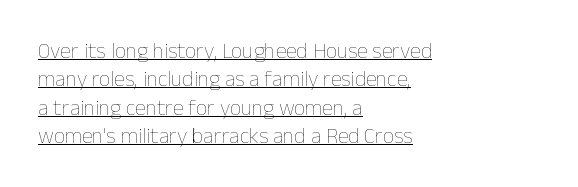
The text block is weighted toward the left margin, trailing off unevenly rightward. Characters follow at the spacing the type designer built in. Heaviness? Minimal to ordinary, like unemphasized prose. The string is rendered with underlining switched on. The axis of the letterforms is exactly vertical. The block of text has a typical density, with ordinary space between rows.
